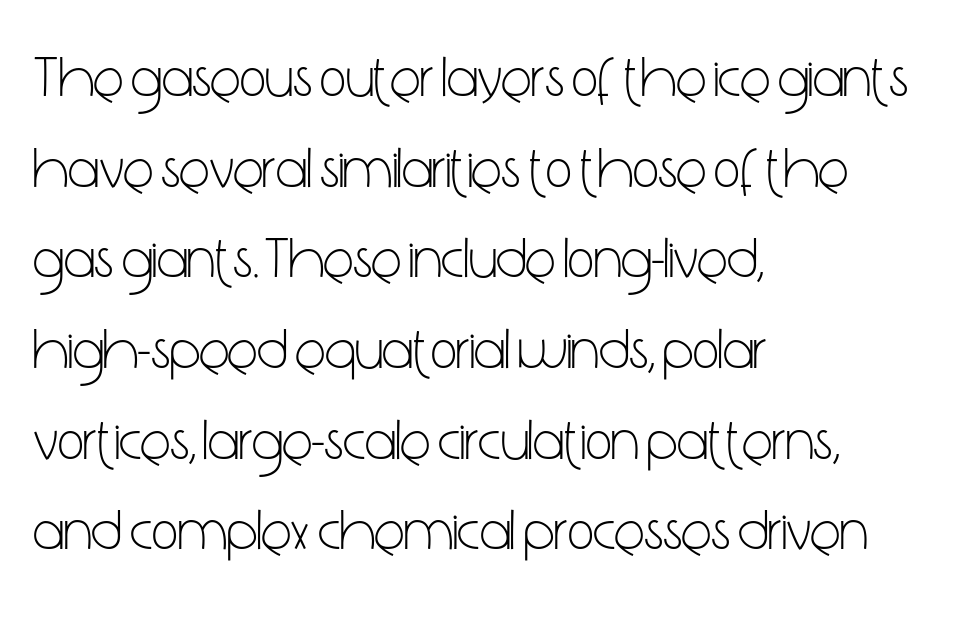
The image shows 57 px light, condensed sans-serif type, upright; set left-aligned, normal line spacing (1.59x), normal letter spacing, not underlined; low stroke contrast and a medium x-height.
